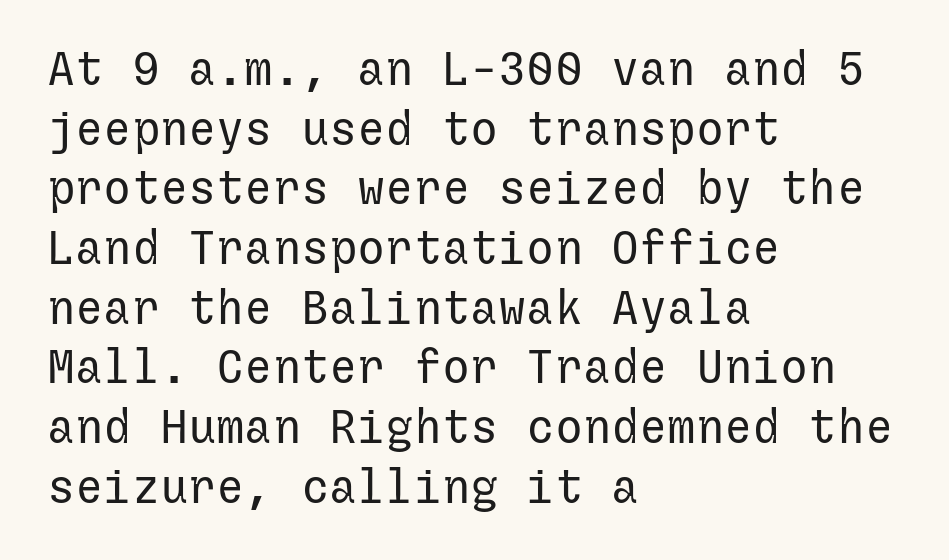
Letters have the restrained weight of plain body copy at most. Notice how the stems are strictly vertical — no italics here. Glance below the letters and you will spot only blank space. Layout note: lines flush left. The leading is moderate, giving the passage an even texture.
